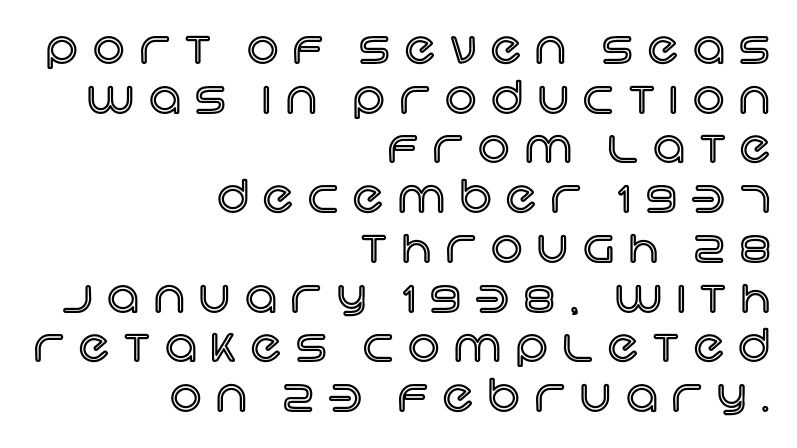
The image shows 44 px text type, upright; set right-aligned, tight line spacing (1.13x), unusually wide letter spacing (+0.34 em), not underlined; a large x-height.
